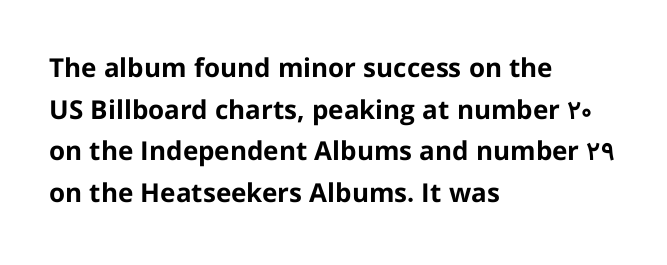
Q: Is the text bold? A: Yes.
Q: Is the text italic (slanted)? A: No, it is upright.
Q: Is the text underlined? A: No.
Q: How is the paragraph aligned? A: Left-aligned.
Q: Is the spacing between letters normal or unusually wide? A: Normal.
Q: Is the spacing between lines tight, normal or loose? A: Normal.
